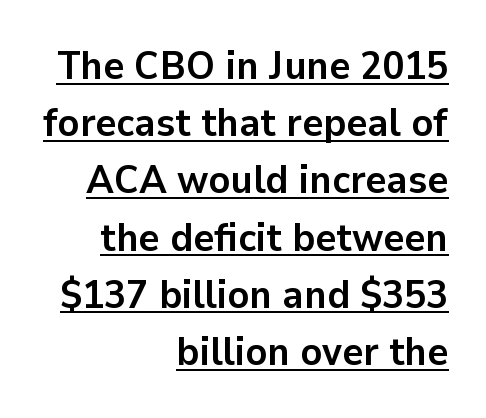
A typesetter would call this leading conventional body-copy spacing. Each line ends at the same right margin while the left side varies. A full-strength bold gives these letters their thick strokes. The face used here is proportionally spaced, like ordinary book or web type. Glyph-to-glyph distance matches everyday printed text. Posture: vertical.
